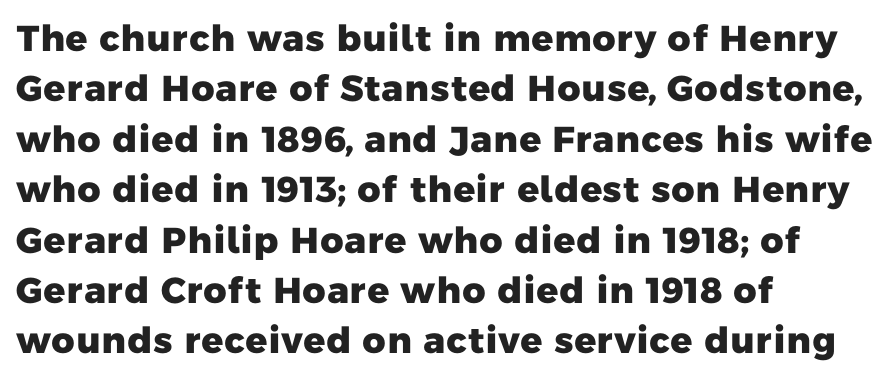
The image shows 36 px heavy sans-serif type; set left-aligned, normal line spacing (1.4x), normal letter spacing, not underlined; low stroke contrast and a medium x-height.
